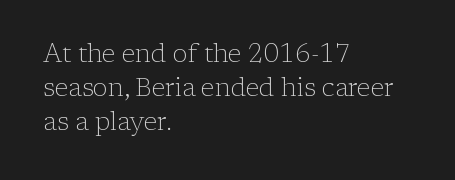
A normal amount of white space separates one row of letters from the next. Honestly, the letter spacing is just normal — you wouldn't notice it. The font's upright variant was chosen for this text. Is this a heavy cut? Hardly; it is regular or lighter. Caption: multi-line text, flush left, ragged right.
